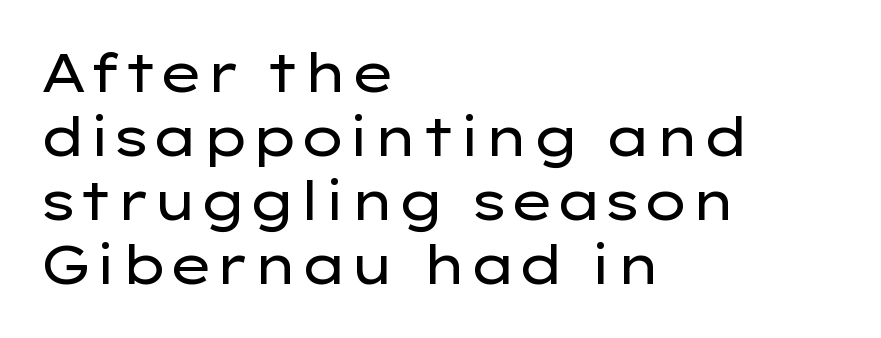
Q: Is the text bold? A: No.
Q: Is the text italic (slanted)? A: No, it is upright.
Q: Is the typeface a serif or a sans-serif typeface? A: Sans-serif.
Q: Is the text underlined? A: No.
Q: How is the paragraph aligned? A: Left-aligned.
Q: Is the spacing between letters normal or unusually wide? A: Normal.
Q: Width (condensed, normal, or wide)? A: Wide.
Q: Stroke contrast? A: Low.
Q: x-height? A: Medium.
Q: Monospaced? A: No.
